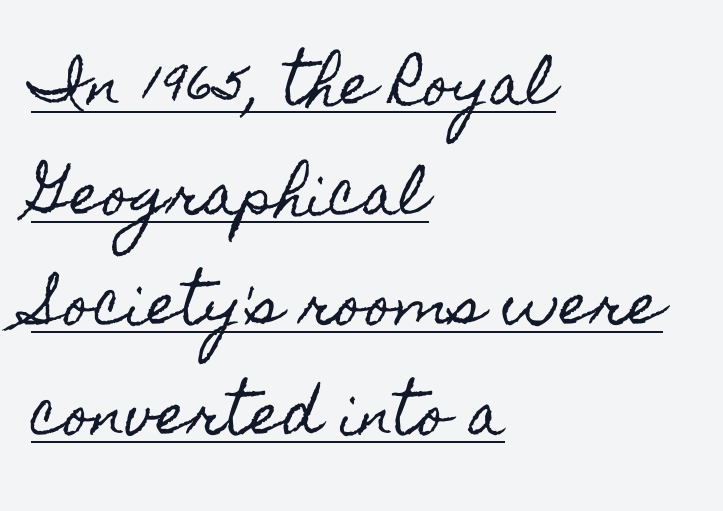
{"width": "condensed", "x_height": "small", "monospaced": "no", "underline": "yes", "align": "left", "line_spacing": "loose", "line_spacing_ratio": 2.0, "letter_spacing": "normal", "letter_spacing_em": 0.0, "glyph_px": 55}
